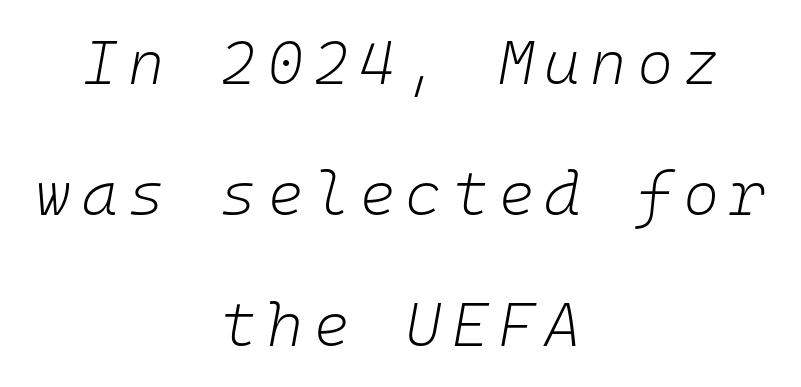
{"italic": "yes", "lean": "right", "slant_degrees": 10, "bold": "no", "weight": "light", "width": "normal", "stroke_contrast": "low", "x_height": "medium", "monospaced": "yes", "underline": "no", "align": "center", "line_spacing": "loose", "line_spacing_ratio": 2.11, "glyph_px": 62}
